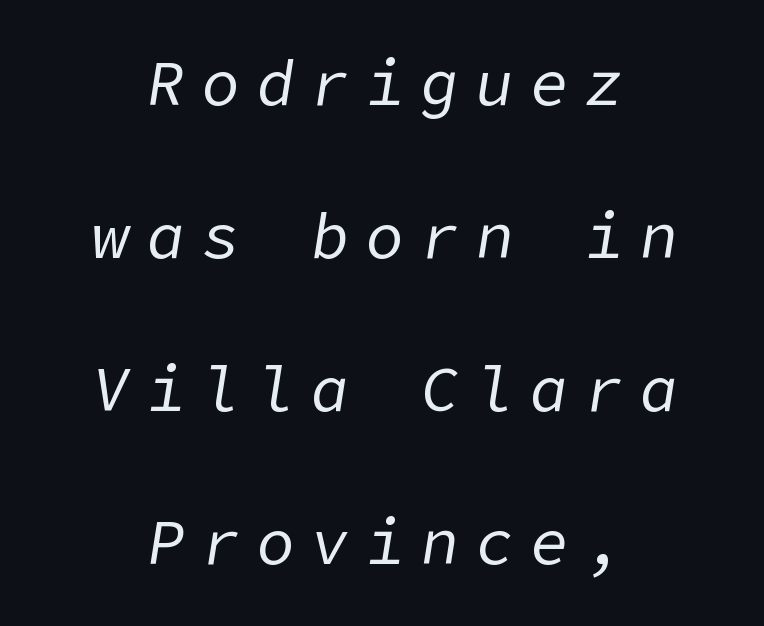
Q: Is the text bold? A: No.
Q: Is the text italic (slanted)? A: Yes, it leans right by about 9 degrees.
Q: Is the text underlined? A: No.
Q: How is the paragraph aligned? A: Centered.
Q: Is the spacing between letters normal or unusually wide? A: Unusually wide.
Q: Is the spacing between lines tight, normal or loose? A: Loose.
Q: Width (condensed, normal, or wide)? A: Normal.
Q: Stroke contrast? A: Low.
Q: x-height? A: Medium.
